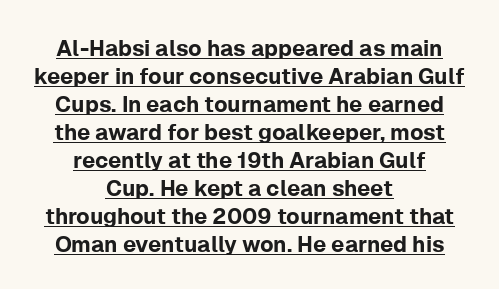
The image shows 22 px text type, upright; set centered, normal line spacing (1.27x), normal letter spacing, underlined.
